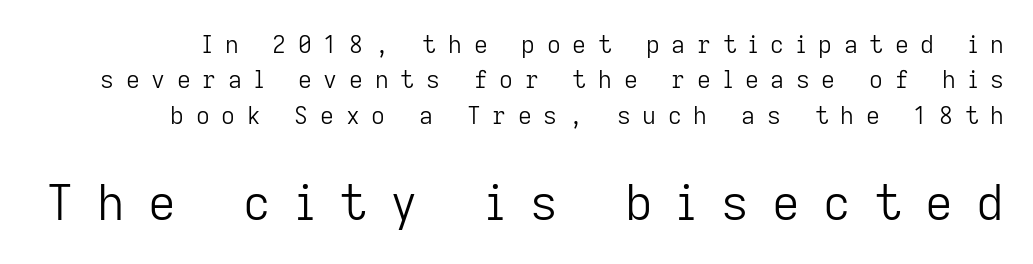
The gap between lines stays unmarked. The passage shown stacks its lines at a standard gap. Small over large — that's the arrangement of the two blocks here. Substantial extra tracking has been applied to these lines. The characters display no serif detailing; their extremities are plain.
